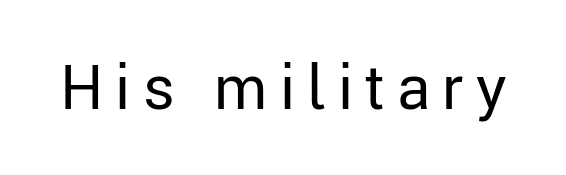
You could only call the tracking loose — the letters float apart. This sample has the flowing, uneven cadence of proportional lettering. Ascenders rise straight up at ninety degrees. Glance below the letters and you will spot only blank space. The strokes carry an ordinary text weight at most.
